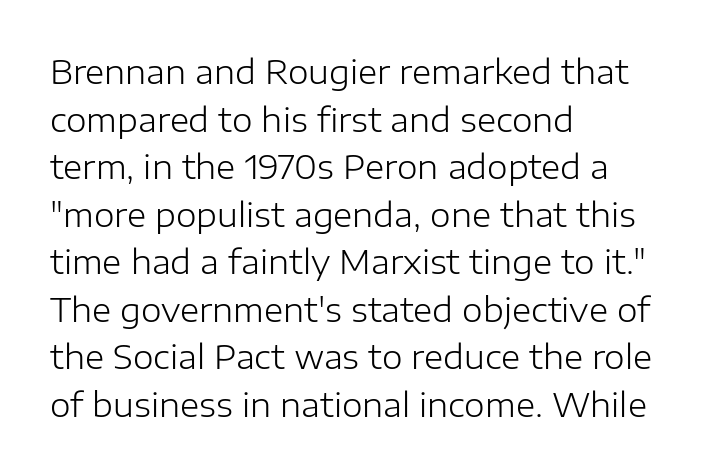
The designer went with a sans here, leaving each stem footless. A classic flush-left, rag-right setting is used for this passage. This rendering leaves character spacing at its baseline value. Here the designer chose a conventional face with non-uniform glyph widths. Every stem runs plumb, perpendicular to the baseline.
